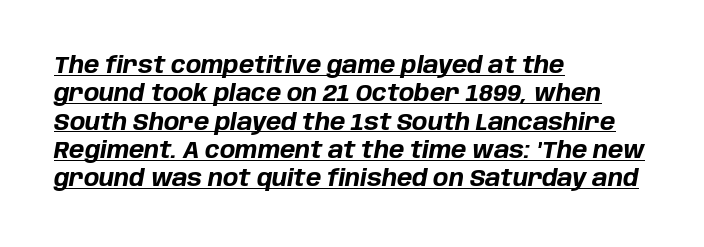
{"italic": "yes", "lean": "right", "slant_degrees": 10, "bold": "yes", "underline": "yes", "align": "left", "line_spacing_ratio": 1.23, "letter_spacing": "normal", "letter_spacing_em": 0.0, "glyph_px": 23}
